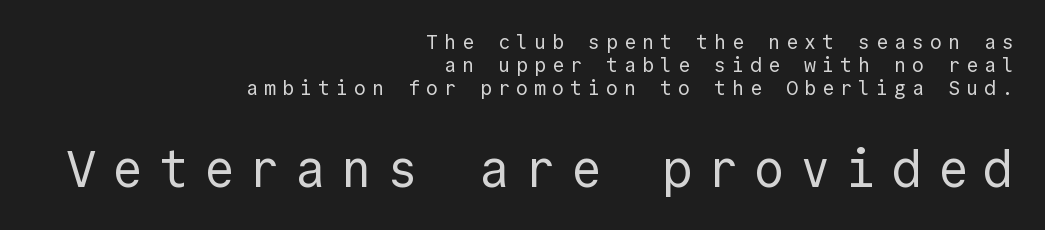
The image shows 51 px regular-weight sans-serif type, upright, monospaced; set right-aligned, line spacing 1.16x, unusually wide letter spacing (+0.3 em), not underlined; the second (bottom) block is 2.55x larger; a medium x-height.
